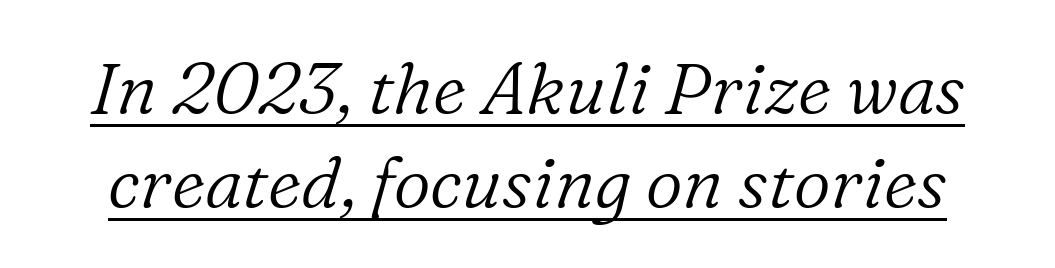
{"serif": "yes", "italic": "yes", "lean": "right", "slant_degrees": 16, "bold": "no", "weight": "light", "width": "normal", "stroke_contrast": "low", "x_height": "medium", "monospaced": "no", "underline": "yes", "line_spacing": "normal", "line_spacing_ratio": 1.3, "letter_spacing": "normal", "letter_spacing_em": 0.0, "glyph_px": 72}
